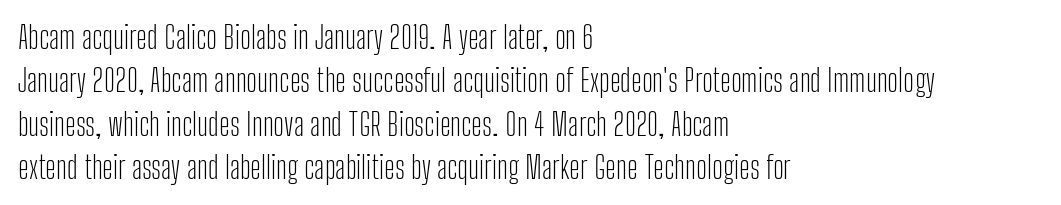
Horizontal alignment here is leftward, the default for most running prose. To sum up the face: it is a sans, with no serifs. The block of text has a typical density, with ordinary space between rows. Ordinary non-slanted type is in use. The words here are not underlined.
